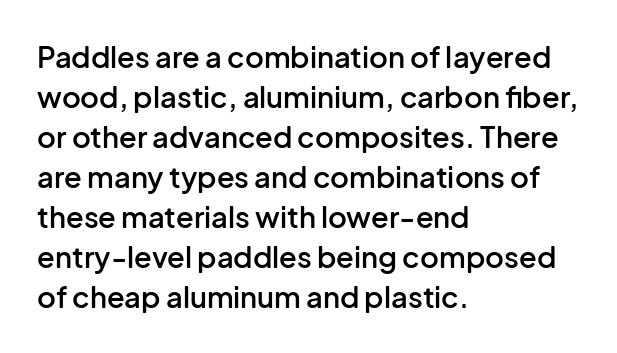
{"serif": "no", "italic": "no", "bold": "semi", "weight": "semibold", "width": "normal", "stroke_contrast": "low", "x_height": "medium", "monospaced": "no", "underline": "no", "align": "left", "line_spacing": "normal", "line_spacing_ratio": 1.38, "letter_spacing": "normal", "letter_spacing_em": 0.0, "glyph_px": 29}
